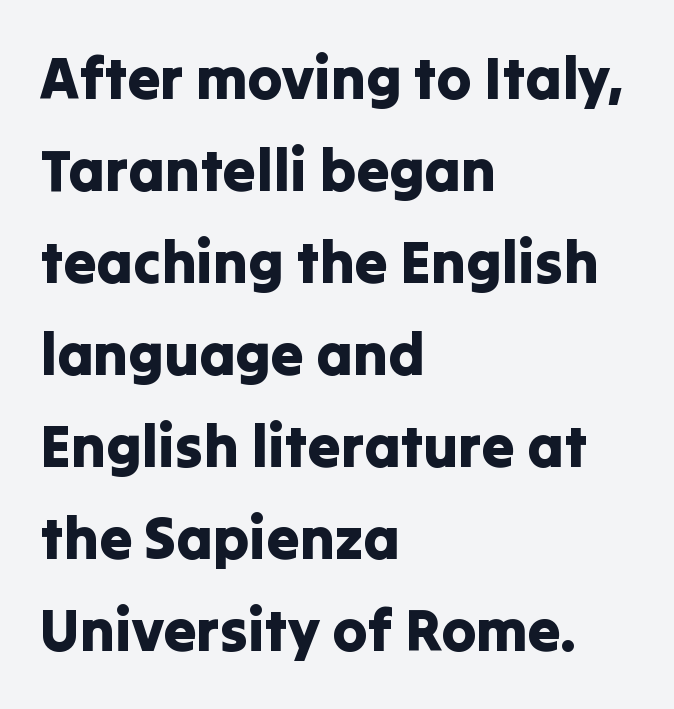
{"serif": "no", "italic": "no", "width": "normal", "stroke_contrast": "low", "x_height": "medium", "monospaced": "no", "underline": "no", "align": "left", "line_spacing": "normal", "line_spacing_ratio": 1.56, "letter_spacing": "normal", "letter_spacing_em": 0.0, "glyph_px": 59}
